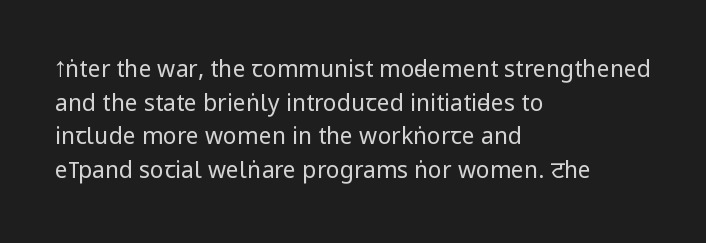
What stands out about the letter spacing? Nothing — it is the standard amount. Type without underlining. You can tell it's not italic because the verticals are truly vertical. Is there much room between lines? A standard amount, neither cramped nor airy.
